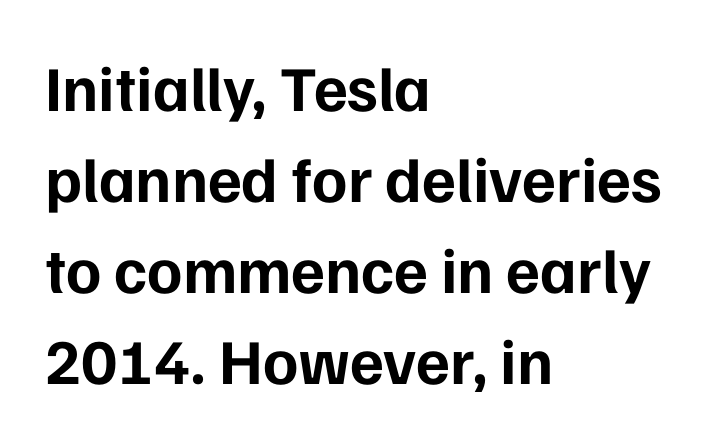
Q: Is the text bold? A: Yes.
Q: Is the text italic (slanted)? A: No, it is upright.
Q: Is the typeface a serif or a sans-serif typeface? A: Sans-serif.
Q: Is the text underlined? A: No.
Q: How is the paragraph aligned? A: Left-aligned.
Q: Is the spacing between letters normal or unusually wide? A: Normal.
Q: Is the spacing between lines tight, normal or loose? A: Normal.
Q: Width (condensed, normal, or wide)? A: Normal.
Q: Stroke contrast? A: Low.
Q: x-height? A: Medium.
Q: Monospaced? A: No.
